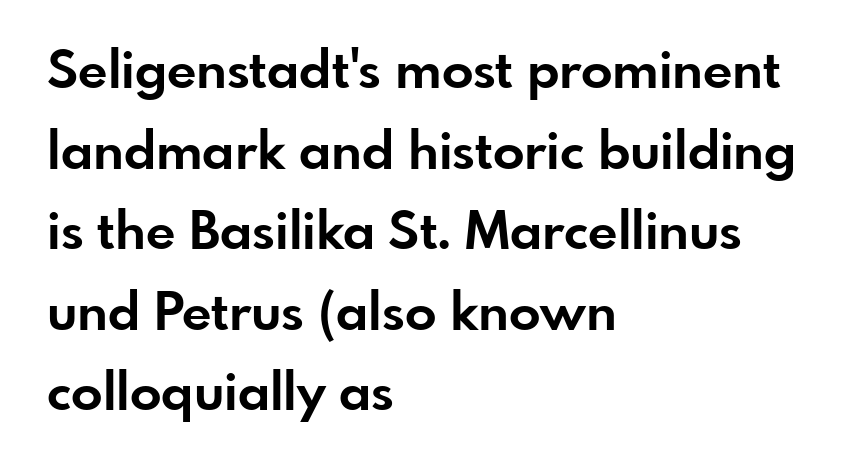
The image shows 52 px bold sans-serif type, upright; set left-aligned, normal line spacing (1.55x), normal letter spacing, not underlined; low stroke contrast and a small x-height.
